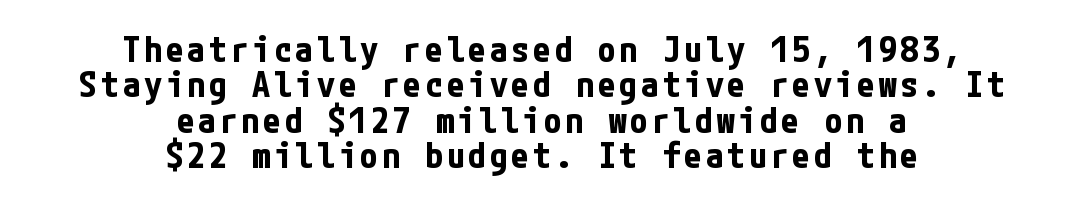
The image shows 36 px bold, condensed sans-serif type, upright; set centered, tight line spacing (0.98x), not underlined; low stroke contrast and a medium x-height.
